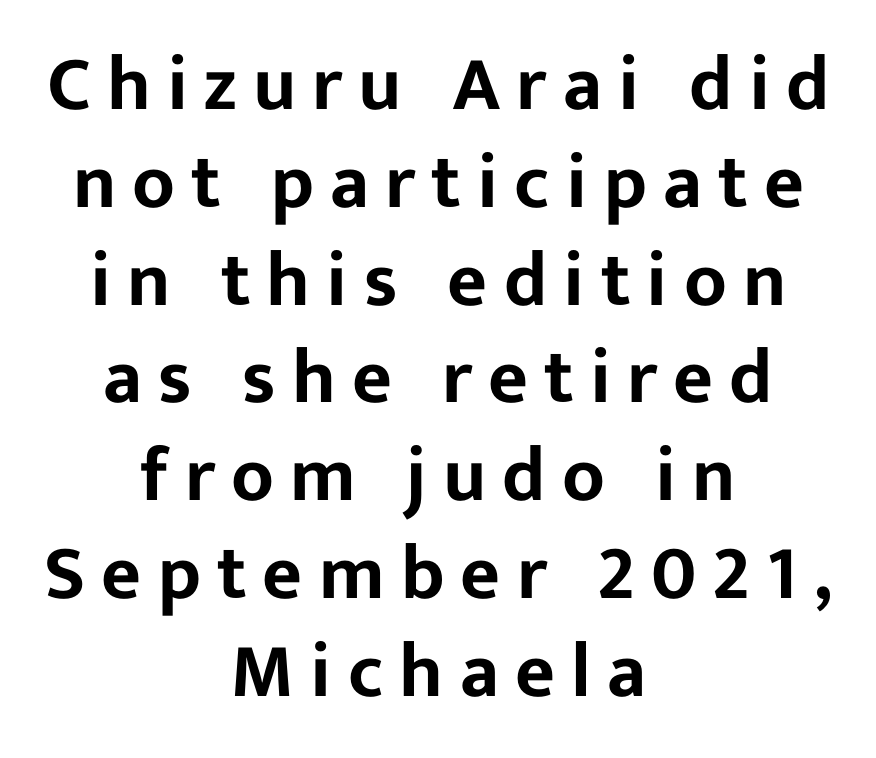
Q: Is the text italic (slanted)? A: No, it is upright.
Q: Is the typeface a serif or a sans-serif typeface? A: Sans-serif.
Q: Is the text underlined? A: No.
Q: How is the paragraph aligned? A: Centered.
Q: Is the spacing between letters normal or unusually wide? A: Unusually wide.
Q: Is the spacing between lines tight, normal or loose? A: Normal.
Q: Width (condensed, normal, or wide)? A: Normal.
Q: Stroke contrast? A: Low.
Q: x-height? A: Medium.
Q: Monospaced? A: No.
